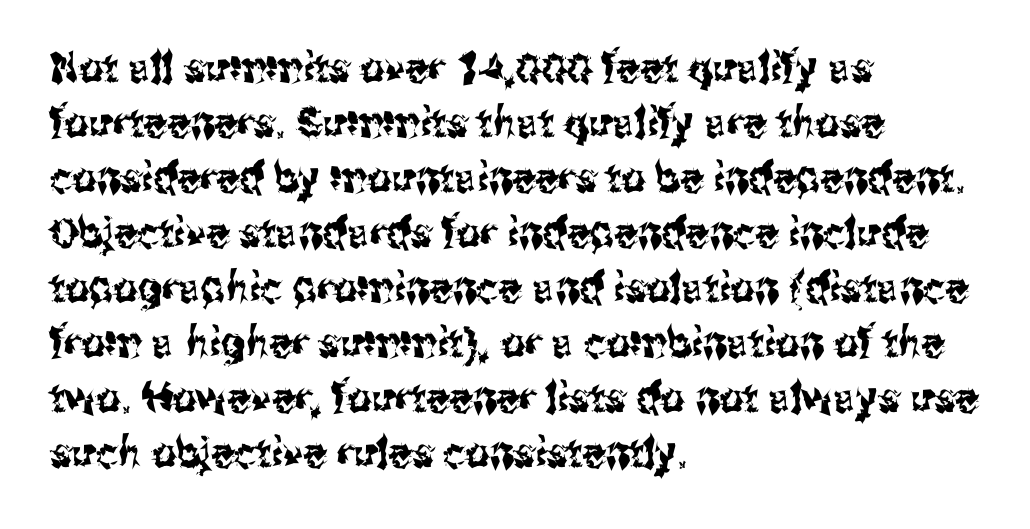
{"serif": "no", "italic": "no", "width": "condensed", "stroke_contrast": "medium", "x_height": "medium", "monospaced": "no", "underline": "no", "align": "left", "line_spacing": "normal", "line_spacing_ratio": 1.31, "letter_spacing": "normal", "letter_spacing_em": 0.0, "glyph_px": 42}
